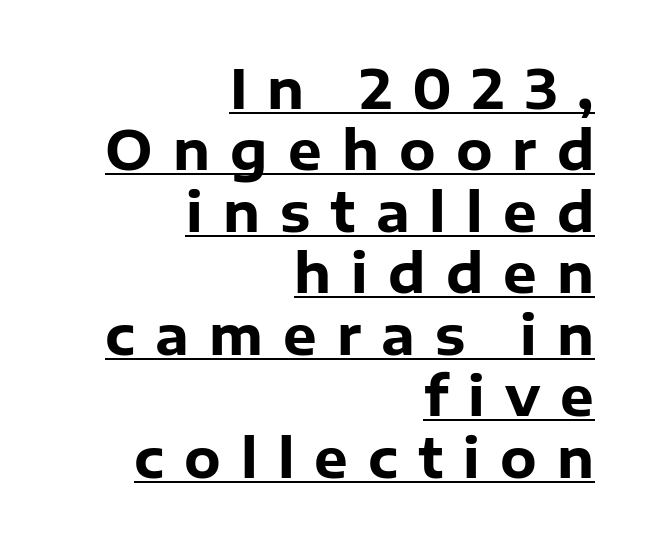
The image shows 53 px heavy sans-serif type, upright; set right-aligned, line spacing 1.16x, unusually wide letter spacing (+0.38 em), underlined; low stroke contrast and a medium x-height.
